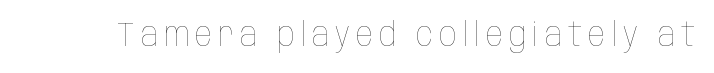
The image shows 34 px thin, condensed type, upright; set not underlined; low stroke contrast and a large x-height.
